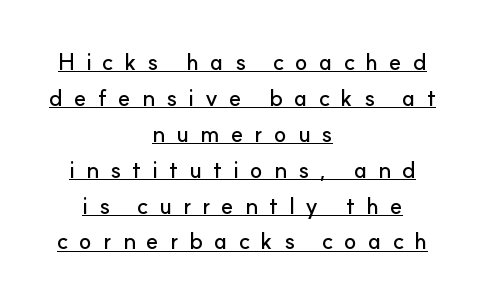
These lines are centered, leaving both edges ragged. These lines have a slow, spaced-out rhythm from letter to letter. The passage shown is underscored from start to finish. This block has exactly the height ordinary leading produces. Italic? Not at all — the glyphs are vertical.
